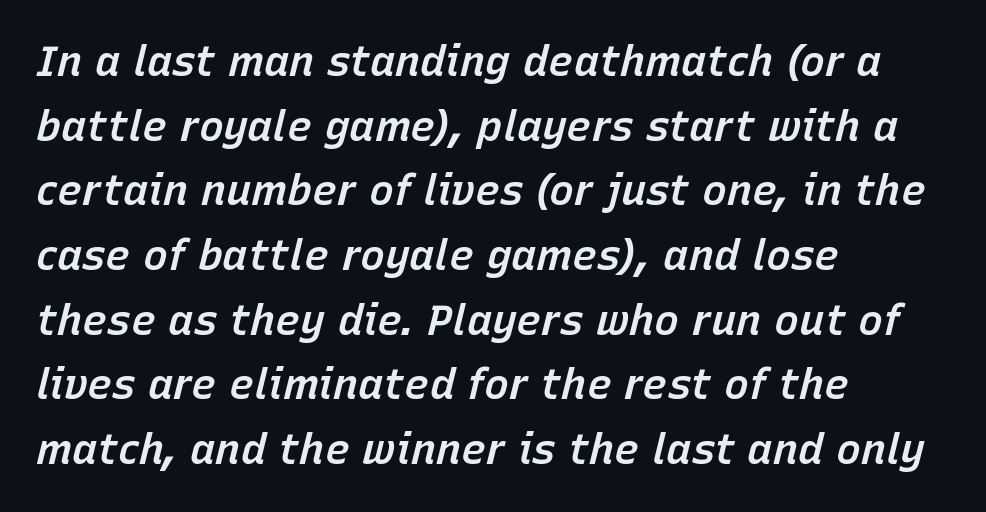
The image shows 42 px semibold type, italic (leaning right); set left-aligned, normal line spacing (1.54x), normal letter spacing, not underlined; low stroke contrast and a medium x-height.
